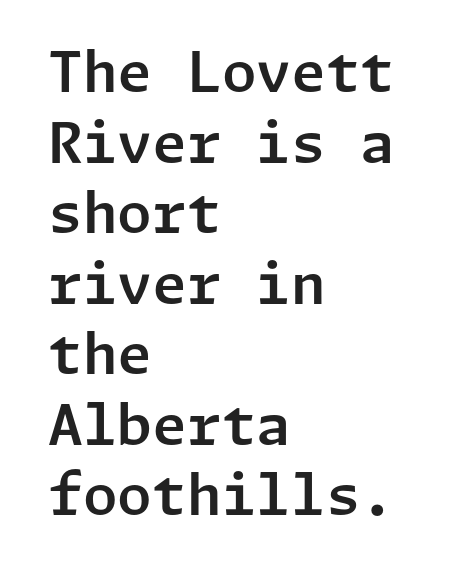
The type family on display is of the sans-serif kind. Visually the block forms a straight wall on the left and a jagged coastline on the right. The type is set solid horizontally, with unmodified tracking. No word sits above an underline. Regarding leading, the lines here are spaced in the standard way. No italicization has been applied; the sample stays upright.
